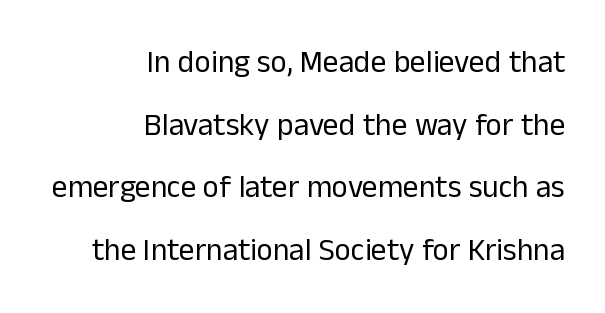
{"serif": "no", "italic": "no", "bold": "no", "weight": "regular", "width": "normal", "stroke_contrast": "low", "x_height": "medium", "monospaced": "no", "underline": "no", "align": "right", "line_spacing": "loose", "line_spacing_ratio": 2.02, "letter_spacing": "normal", "letter_spacing_em": 0.0, "glyph_px": 31}
